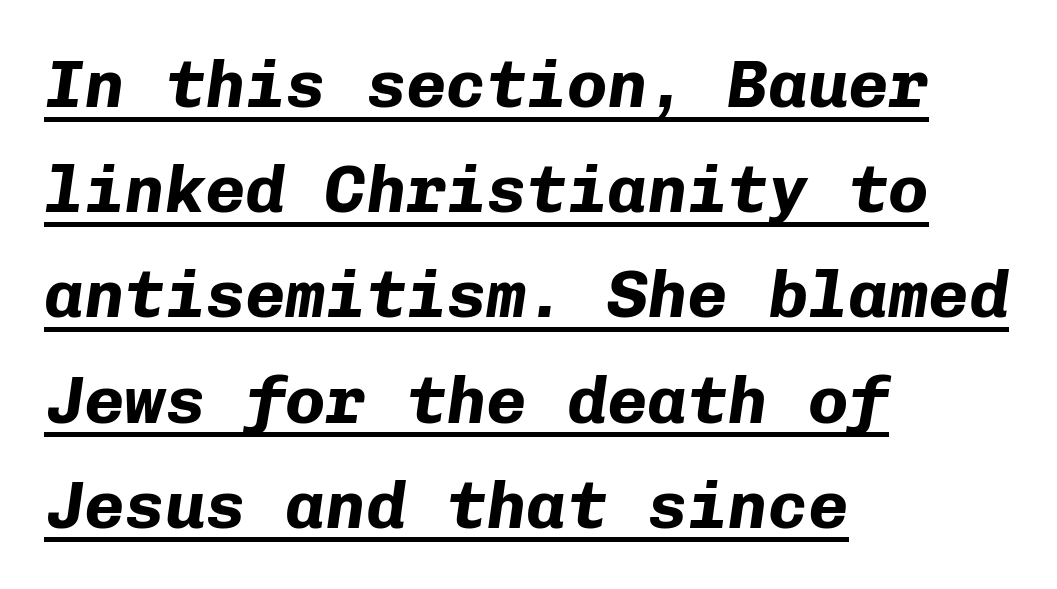
The image shows 67 px bold type, italic (leaning right), monospaced; set left-aligned, normal line spacing (1.57x), normal letter spacing, underlined; low stroke contrast and a medium x-height.
